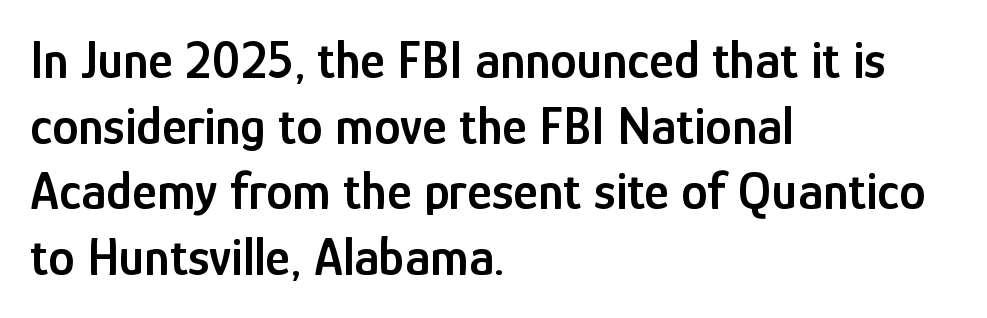
The letters are semibold — heavier than regular but short of a full bold. You could call the tracking neutral — neither tight nor loose. Type without underlining. Think of a printed novel: that variable character pitch is what you see here.
